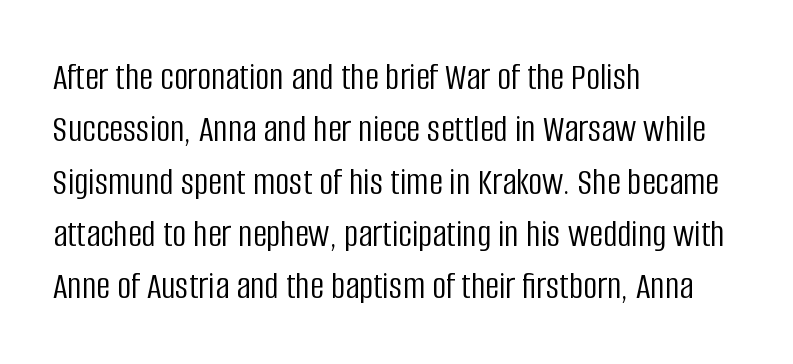
The image shows 39 px light, condensed sans-serif type, upright; set left-aligned, normal line spacing (1.34x), normal letter spacing, not underlined; low stroke contrast and a large x-height.
